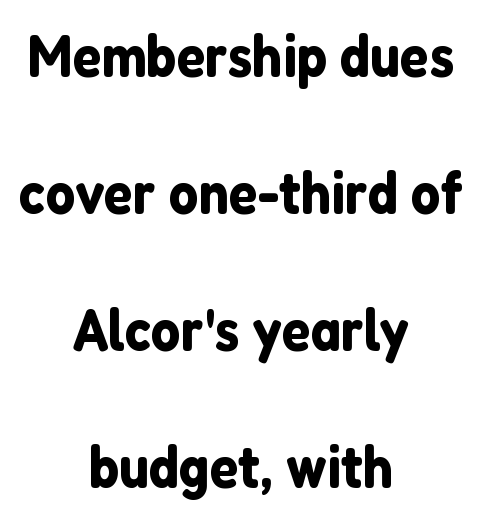
Q: Is the text italic (slanted)? A: No, it is upright.
Q: Is the typeface a serif or a sans-serif typeface? A: Sans-serif.
Q: Is the text underlined? A: No.
Q: How is the paragraph aligned? A: Centered.
Q: Is the spacing between letters normal or unusually wide? A: Normal.
Q: Is the spacing between lines tight, normal or loose? A: Loose.
Q: Width (condensed, normal, or wide)? A: Normal.
Q: Stroke contrast? A: Low.
Q: x-height? A: Medium.
Q: Monospaced? A: No.
